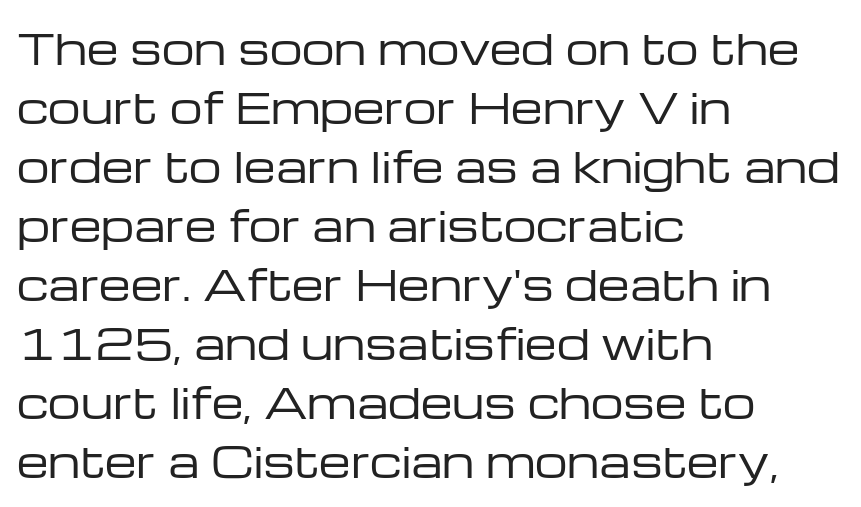
The letterforms sit shoulder to shoulder at normal distance. Characters remain perfectly vertical along every line. No heavy texture on the line: the type isn't bold. This rendering features lettering with no underline. The face used here is proportionally spaced, like ordinary book or web type.
